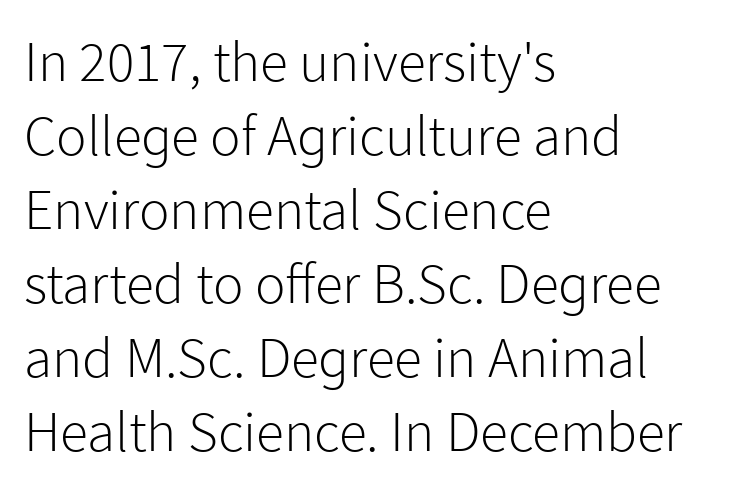
{"serif": "no", "italic": "no", "bold": "no", "weight": "light", "width": "normal", "stroke_contrast": "low", "x_height": "medium", "monospaced": "no", "underline": "no", "align": "left", "line_spacing": "normal", "line_spacing_ratio": 1.3, "letter_spacing": "normal", "letter_spacing_em": 0.0, "glyph_px": 57}
